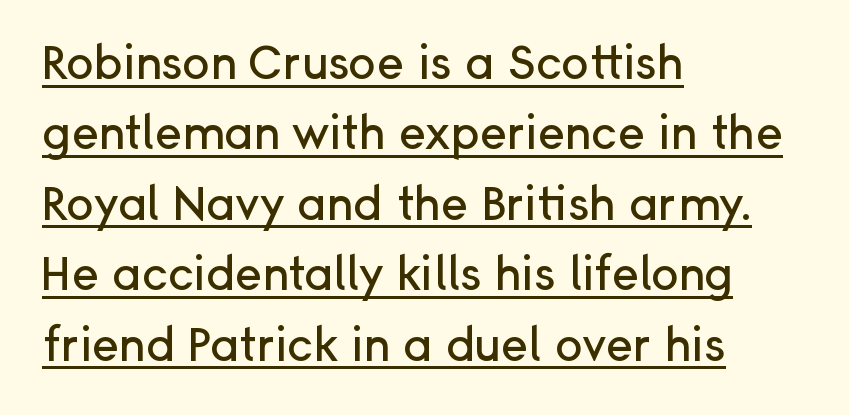
Does extra space separate the letters? No, they use regular spacing. The letters advance in unequal steps, a hallmark of proportional type. The face used here is a sans, in the tradition of grotesques and geometrics. Designer's note — italics off, roman on. Underlined type.
